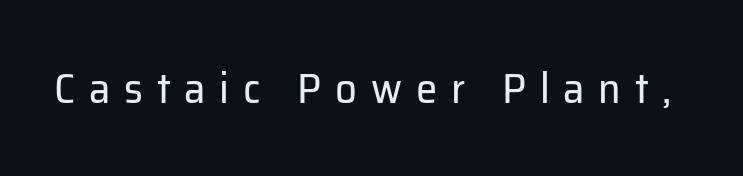
Q: Is the text bold? A: No.
Q: Is the text italic (slanted)? A: No, it is upright.
Q: Is the typeface a serif or a sans-serif typeface? A: Sans-serif.
Q: Is the text underlined? A: No.
Q: Is the spacing between letters normal or unusually wide? A: Unusually wide.
Q: Width (condensed, normal, or wide)? A: Normal.
Q: Stroke contrast? A: Low.
Q: x-height? A: Medium.
Q: Monospaced? A: No.
